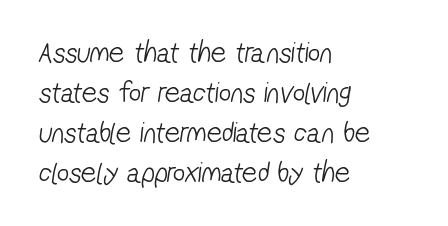
Q: Is the text bold? A: No.
Q: Is the typeface a serif or a sans-serif typeface? A: Sans-serif.
Q: Is the text underlined? A: No.
Q: How is the paragraph aligned? A: Left-aligned.
Q: Is the spacing between letters normal or unusually wide? A: Normal.
Q: Is the spacing between lines tight, normal or loose? A: Normal.
Q: Width (condensed, normal, or wide)? A: Condensed.
Q: Stroke contrast? A: Low.
Q: x-height? A: Medium.
Q: Monospaced? A: No.
